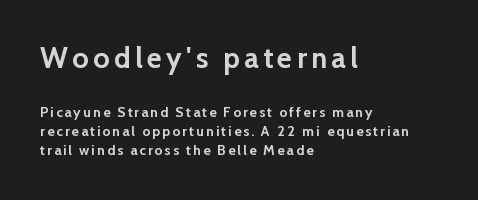
Q: Is the text bold? A: Yes.
Q: Is the text italic (slanted)? A: No, it is upright.
Q: Is the typeface a serif or a sans-serif typeface? A: Sans-serif.
Q: Is the text underlined? A: No.
Q: How is the paragraph aligned? A: Left-aligned.
Q: Is the spacing between lines tight, normal or loose? A: Normal.
Q: Which block of text is set in a larger size, the first (top) or the second (bottom)? A: The first (top) one.
Q: Width (condensed, normal, or wide)? A: Normal.
Q: Stroke contrast? A: Low.
Q: x-height? A: Medium.
Q: Monospaced? A: No.
